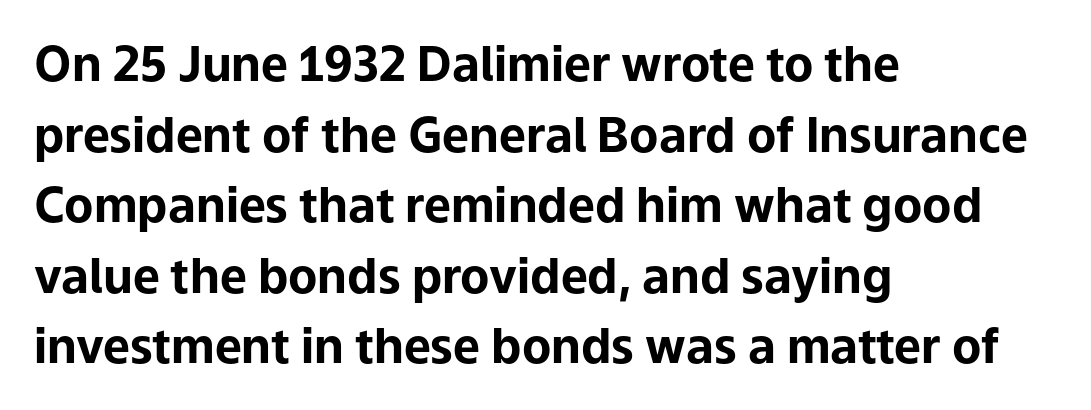
The leading is moderate, giving the passage an even texture. Observe the ordinary spacing: letters are neighbours, not strangers. You can tell from the bare stems that sans-serif type was used. The face used here is proportionally spaced, like ordinary book or web type. Every row of glyphs begins at an identical x-position on the left. Every stem runs plumb, perpendicular to the baseline.
